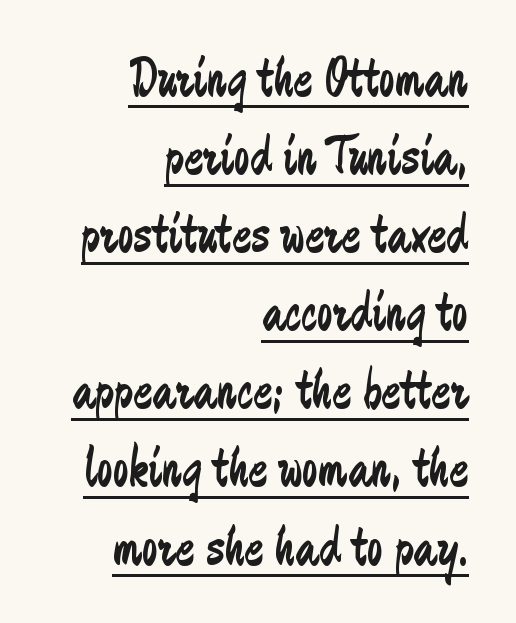
The image shows 57 px regular-weight, condensed sans-serif type; set right-aligned, normal line spacing (1.37x), normal letter spacing, underlined; low stroke contrast and a medium x-height.
